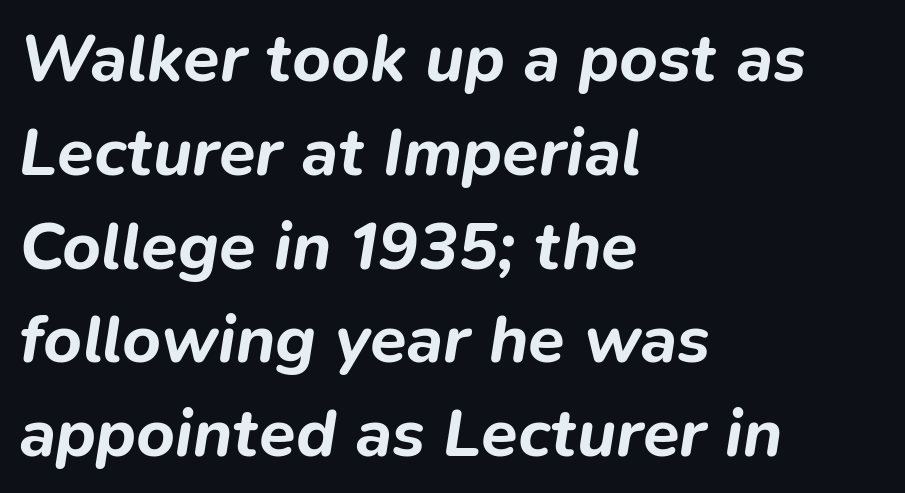
{"italic": "yes", "lean": "right", "slant_degrees": 9, "bold": "yes", "weight": "bold", "width": "normal", "stroke_contrast": "low", "x_height": "medium", "monospaced": "no", "underline": "no", "align": "left", "line_spacing": "normal", "line_spacing_ratio": 1.4, "letter_spacing": "normal", "letter_spacing_em": 0.0, "glyph_px": 67}
